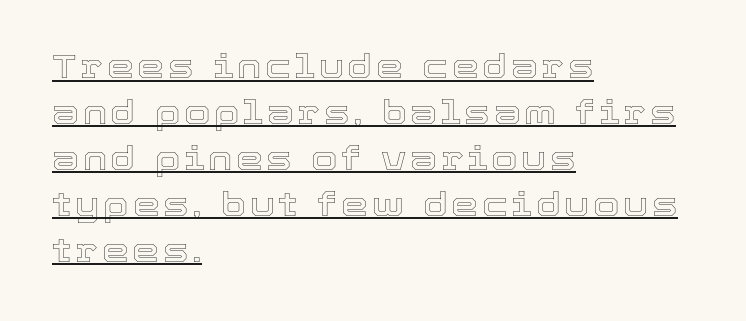
The image shows 34 px text type, upright; set left-aligned, normal line spacing (1.35x), underlined; a medium x-height.
